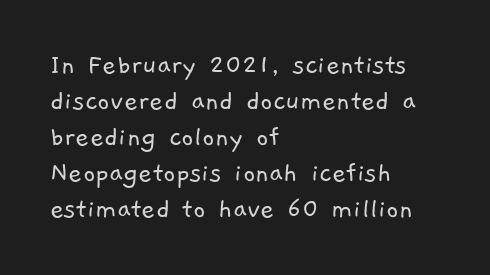
Q: Is the text bold? A: No.
Q: Is the typeface a serif or a sans-serif typeface? A: Sans-serif.
Q: Is the text underlined? A: No.
Q: How is the paragraph aligned? A: Left-aligned.
Q: Is the spacing between letters normal or unusually wide? A: Normal.
Q: Width (condensed, normal, or wide)? A: Normal.
Q: Stroke contrast? A: Low.
Q: x-height? A: Medium.
Q: Monospaced? A: No.
